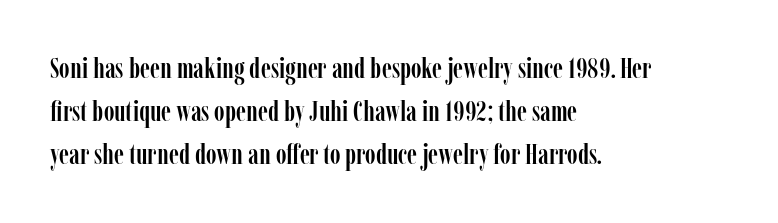
Inter-character spacing is left at the font's built-in metrics. Descenders are the only things crossing below the line. Whoever set this chose a conventional vertical rhythm. The passage shown is typed in a proportional face where columns would drift. Visually the block forms a straight wall on the left and a jagged coastline on the right.
